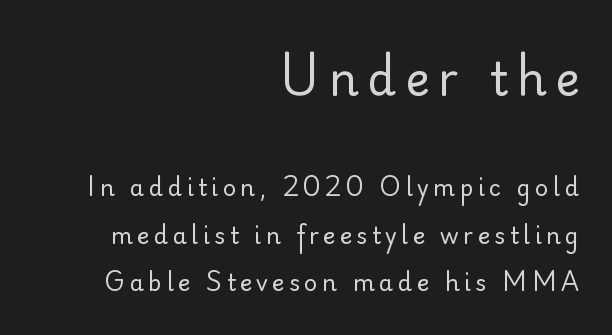
Looks like regular typesetting: each glyph gets only the width it needs. Scale decreases going downward across the two blocks. This block would shrink considerably if given ordinary leading; it's expanded now. Serif or sans? Sans — the stroke terminals are bare. The paragraph has a hard right edge and a soft left edge. The type sits square on the baseline with zero lean.
